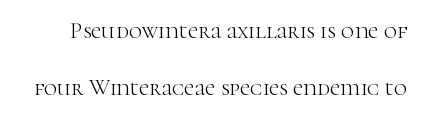
The image shows 23 px text type, upright; set loose line spacing (2.47x), normal letter spacing, not underlined.
